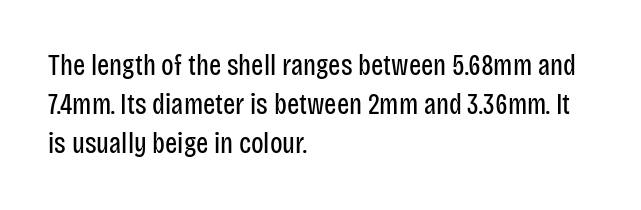
Q: Is the text bold? A: No.
Q: Is the text italic (slanted)? A: No, it is upright.
Q: Is the typeface a serif or a sans-serif typeface? A: Sans-serif.
Q: Is the text underlined? A: No.
Q: How is the paragraph aligned? A: Left-aligned.
Q: Is the spacing between letters normal or unusually wide? A: Normal.
Q: Is the spacing between lines tight, normal or loose? A: Normal.
Q: Width (condensed, normal, or wide)? A: Condensed.
Q: Stroke contrast? A: Low.
Q: x-height? A: Large.
Q: Monospaced? A: No.
